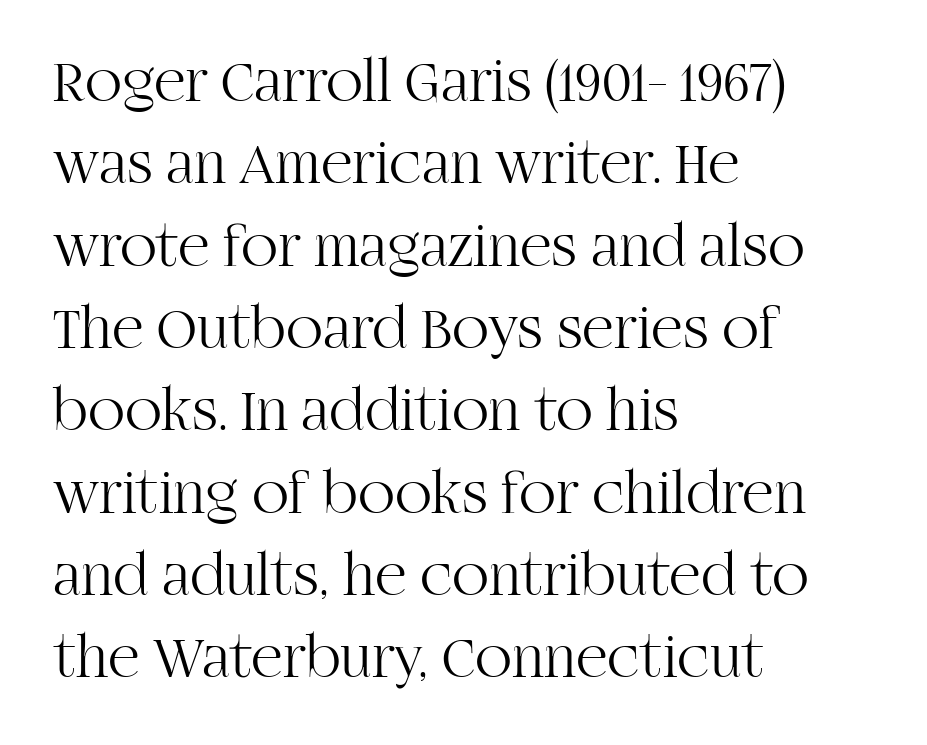
Q: Is the text bold? A: No.
Q: Is the text italic (slanted)? A: No, it is upright.
Q: Is the typeface a serif or a sans-serif typeface? A: Serif.
Q: Is the text underlined? A: No.
Q: How is the paragraph aligned? A: Left-aligned.
Q: Is the spacing between letters normal or unusually wide? A: Normal.
Q: Is the spacing between lines tight, normal or loose? A: Normal.
Q: Width (condensed, normal, or wide)? A: Normal.
Q: Stroke contrast? A: High.
Q: x-height? A: Large.
Q: Monospaced? A: No.
